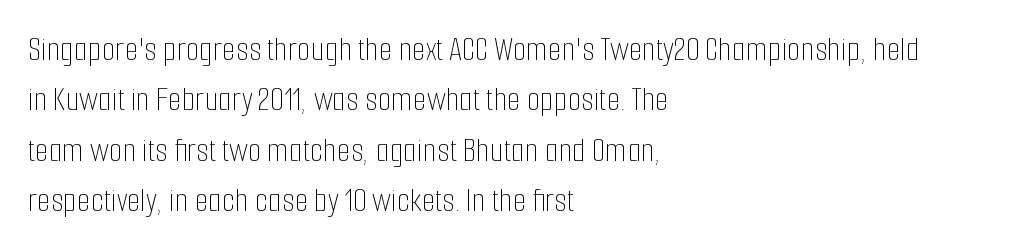
Interline gaps are of average width in this sample. Every character sits straight up, as roman type does. If you drew a ruler down the left edge, every line would touch it. The baseline area is clear.
